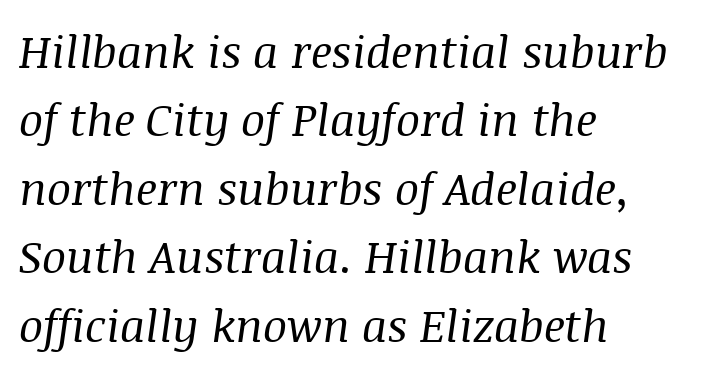
{"serif": "yes", "italic": "yes", "lean": "right", "slant_degrees": 8, "bold": "no", "weight": "regular", "width": "normal", "stroke_contrast": "medium", "x_height": "large", "monospaced": "no", "underline": "no", "align": "left", "line_spacing": "normal", "line_spacing_ratio": 1.52, "letter_spacing": "normal", "letter_spacing_em": 0.0, "glyph_px": 45}
